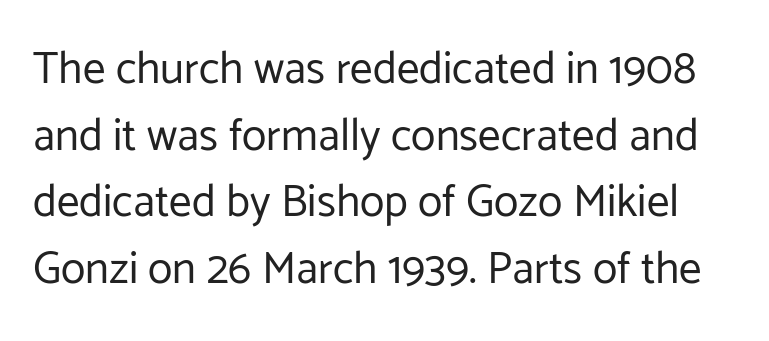
Letters rest on an invisible, unmarked baseline. Think of a printed novel: that variable character pitch is what you see here. Bold? No — there's no thickening of the strokes. The face used here is rendered with its standard letterfit. The leading is moderate, giving the passage an even texture. These lines are composed in type without serifs.
